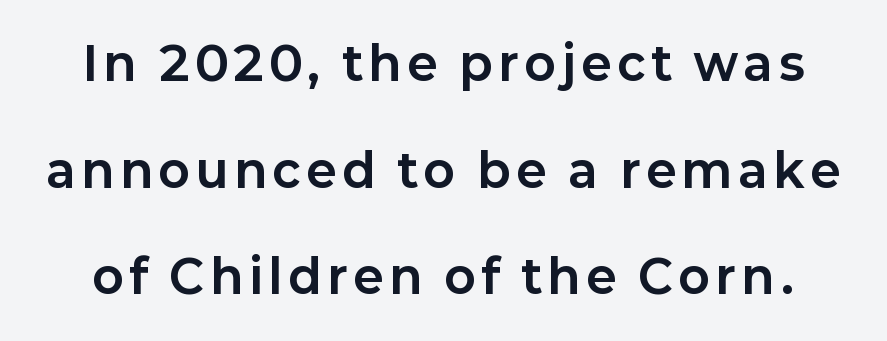
Every stem runs plumb, perpendicular to the baseline. The rendering uses a large line-height, opening up the rows. Serifs: no, the terminals of the letterforms are clean. Look at the stroke-to-counter ratio: heavy, a bold. You could not count columns in this text — the font is proportionally spaced. Bare-footed words on every line.
